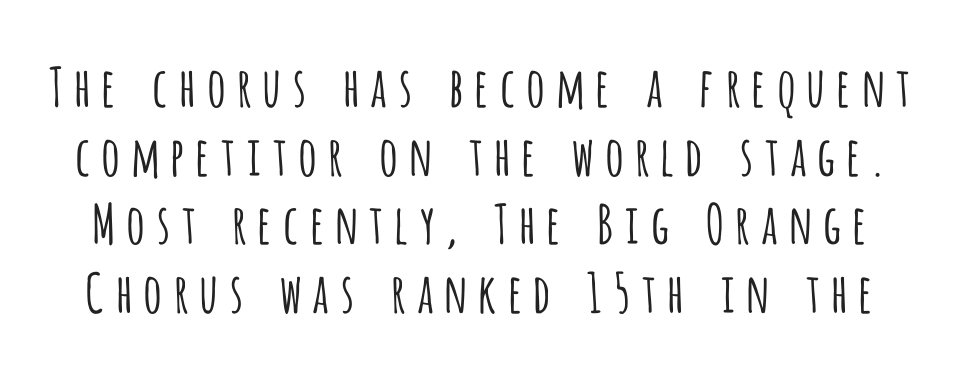
The image shows 54 px light, condensed sans-serif type, upright; set normal line spacing (1.27x), not underlined; low stroke contrast and a large x-height.
